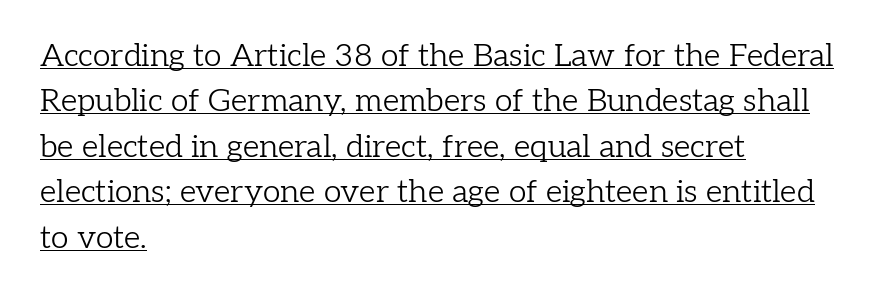
Q: Is the text bold? A: No.
Q: Is the text italic (slanted)? A: No, it is upright.
Q: Is the typeface a serif or a sans-serif typeface? A: Serif.
Q: Is the text underlined? A: Yes.
Q: How is the paragraph aligned? A: Left-aligned.
Q: Is the spacing between letters normal or unusually wide? A: Normal.
Q: Is the spacing between lines tight, normal or loose? A: Normal.
Q: Width (condensed, normal, or wide)? A: Normal.
Q: Stroke contrast? A: Low.
Q: x-height? A: Medium.
Q: Monospaced? A: No.
